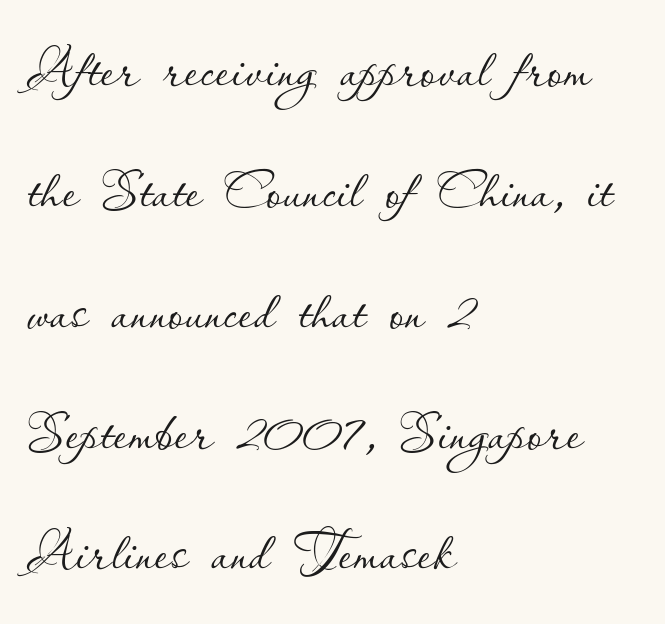
The image shows 76 px thin type; set left-aligned, normal line spacing (1.59x), normal letter spacing, not underlined; low stroke contrast and a small x-height.
